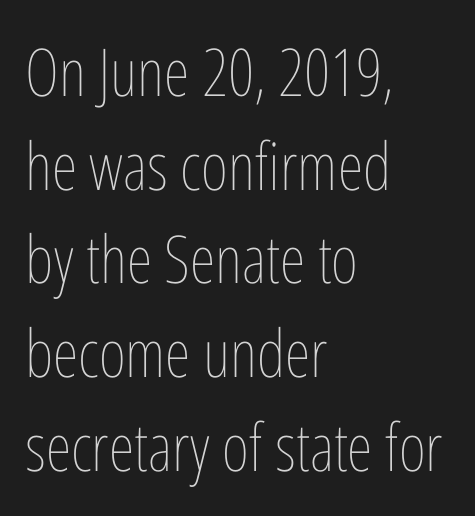
Alignment: flush left. Is this a fixed-width face? No — the glyphs have proportional, varying widths. Characters follow at the spacing the type designer built in. Glance below the letters and you will spot only blank space.
